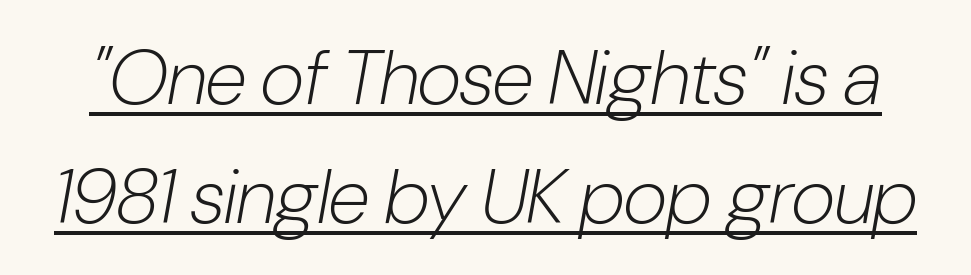
Q: Is the text bold? A: No.
Q: Is the text italic (slanted)? A: Yes, it leans right by about 10 degrees.
Q: Is the text underlined? A: Yes.
Q: Is the spacing between letters normal or unusually wide? A: Normal.
Q: Is the spacing between lines tight, normal or loose? A: Normal.
Q: Width (condensed, normal, or wide)? A: Condensed.
Q: Stroke contrast? A: Low.
Q: x-height? A: Medium.
Q: Monospaced? A: No.
